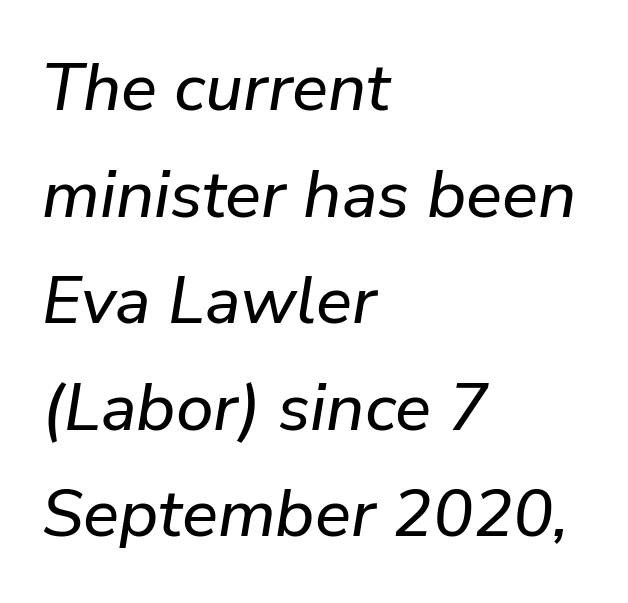
{"italic": "yes", "lean": "right", "slant_degrees": 9, "width": "normal", "stroke_contrast": "low", "x_height": "medium", "monospaced": "no", "underline": "no", "align": "left", "line_spacing": "normal", "line_spacing_ratio": 1.59, "letter_spacing": "normal", "letter_spacing_em": 0.0, "glyph_px": 67}
